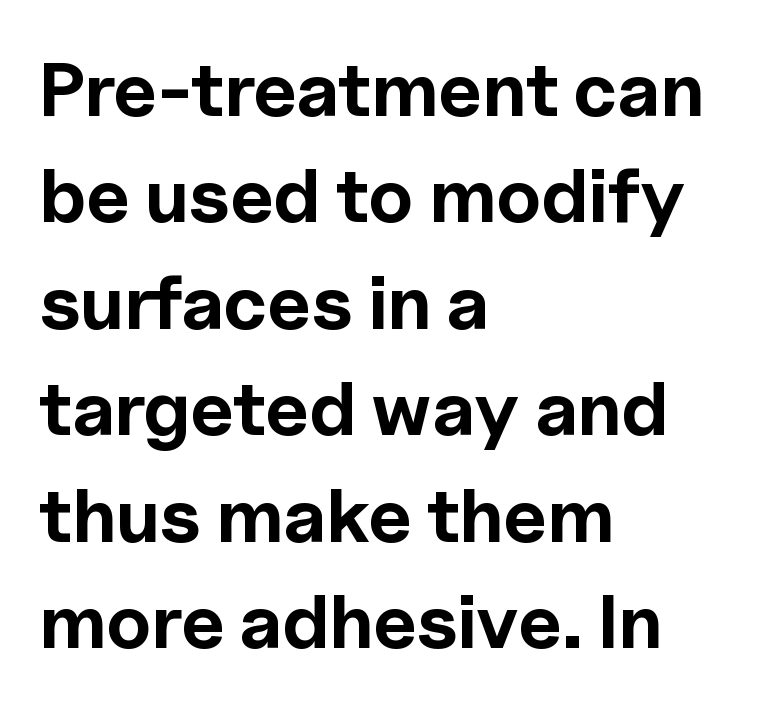
The image shows 76 px bold sans-serif type, upright; set left-aligned, normal line spacing (1.4x), normal letter spacing, not underlined; a medium x-height.
